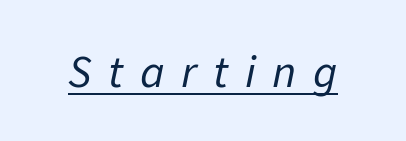
{"italic": "yes", "lean": "right", "slant_degrees": 11, "bold": "no", "weight": "regular", "width": "normal", "stroke_contrast": "low", "x_height": "medium", "monospaced": "no", "underline": "yes", "letter_spacing": "wide", "letter_spacing_em": 0.36, "glyph_px": 46}
